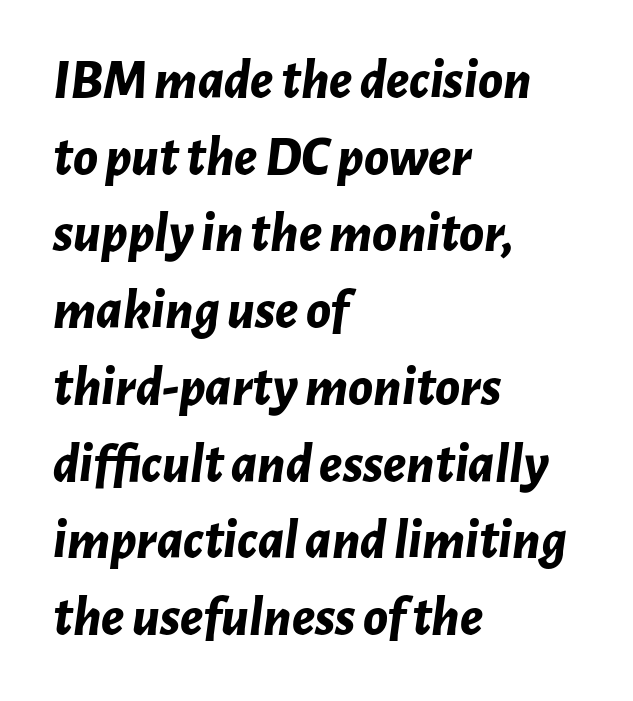
Q: Is the text bold? A: Yes.
Q: Is the text italic (slanted)? A: Yes, it leans right by about 7 degrees.
Q: Is the text underlined? A: No.
Q: How is the paragraph aligned? A: Left-aligned.
Q: Is the spacing between letters normal or unusually wide? A: Normal.
Q: Is the spacing between lines tight, normal or loose? A: Normal.
Q: Width (condensed, normal, or wide)? A: Normal.
Q: Stroke contrast? A: Low.
Q: x-height? A: Medium.
Q: Monospaced? A: No.
